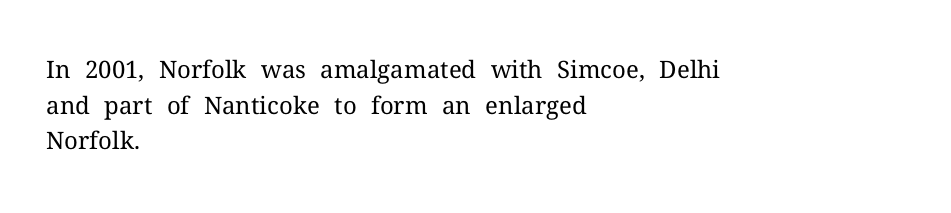
No italicization has been applied; the sample stays upright. Each line starts at the same left margin while the right side varies. Weight: regular or lighter. Compared with typical paragraphs, the rows here are spaced about the same. No extra tracking has been applied to these lines. Any mark beneath the type? The region is blank.
